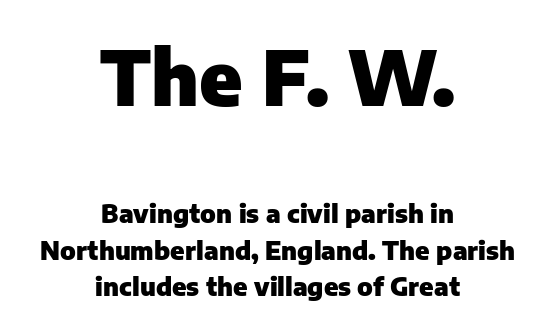
Typesetter's note — upper block bumped up in size, lower block left smaller. Tracking value appears to be zero — textbook default spacing. Emphasis by weight is at full strength: bold. The gap between lines stays unmarked.
